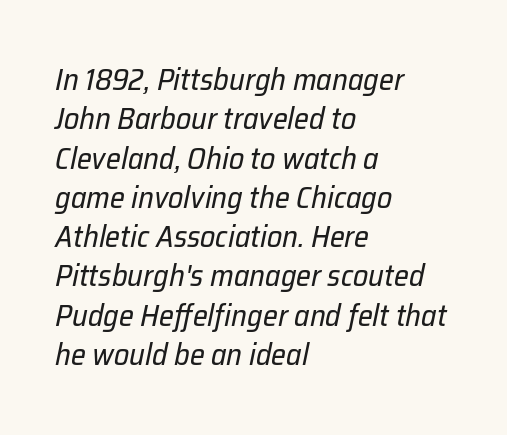
The space beneath each line is pristine and unruled. Nothing unusual about the tracking: characters are spaced as the font intends. Evenly set lines give the paragraph a standard silhouette. Is the block centered? No — it sits flush against the left margin.
